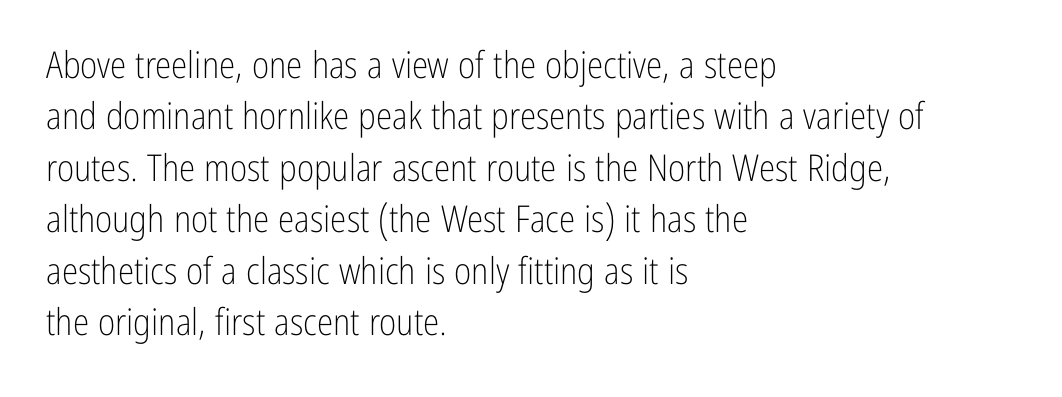
This is roman type, the default non-slanted kind. The gap between lines stays unmarked. The line texture is even and compact thanks to regular tracking. Vertically, the passage feels balanced, rows spaced as you'd expect. The rendering uses natural spacing where letterforms have individual widths.
